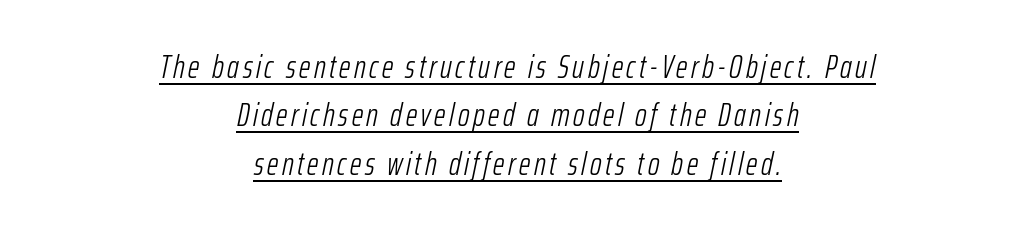
{"italic": "yes", "lean": "right", "slant_degrees": 12, "bold": "no", "weight": "light", "width": "condensed", "stroke_contrast": "low", "x_height": "medium", "monospaced": "no", "underline": "yes", "align": "center", "line_spacing": "normal", "line_spacing_ratio": 1.51, "glyph_px": 32}
